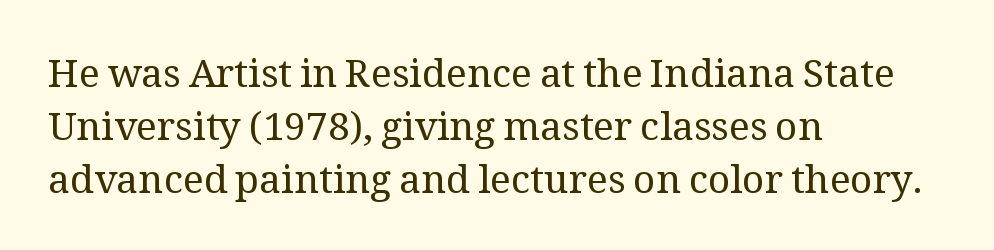
Q: Is the text bold? A: No.
Q: Is the text italic (slanted)? A: No, it is upright.
Q: Is the typeface a serif or a sans-serif typeface? A: Serif.
Q: Is the text underlined? A: No.
Q: How is the paragraph aligned? A: Left-aligned.
Q: Is the spacing between letters normal or unusually wide? A: Normal.
Q: Is the spacing between lines tight, normal or loose? A: Normal.
Q: Width (condensed, normal, or wide)? A: Normal.
Q: Stroke contrast? A: Medium.
Q: x-height? A: Medium.
Q: Monospaced? A: No.
